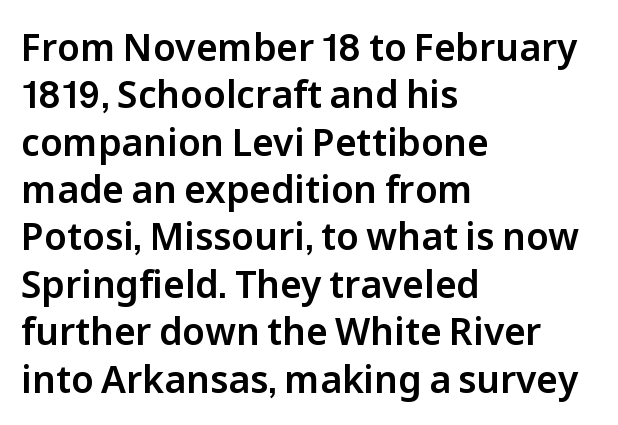
Q: Is the text italic (slanted)? A: No, it is upright.
Q: Is the typeface a serif or a sans-serif typeface? A: Sans-serif.
Q: Is the text underlined? A: No.
Q: How is the paragraph aligned? A: Left-aligned.
Q: Is the spacing between letters normal or unusually wide? A: Normal.
Q: Is the spacing between lines tight, normal or loose? A: Normal.
Q: Width (condensed, normal, or wide)? A: Normal.
Q: Stroke contrast? A: Low.
Q: x-height? A: Medium.
Q: Monospaced? A: No.
